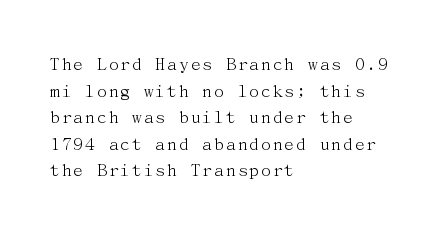
Does the copy run flush right? No — it runs flush left. The block of text has a typical density, with ordinary space between rows. This sample uses plain, unmodified letter spacing. The zone under the glyphs is completely vacant. A roman cut, with each character standing at attention. Stem width sits at or under what a default text font uses.
